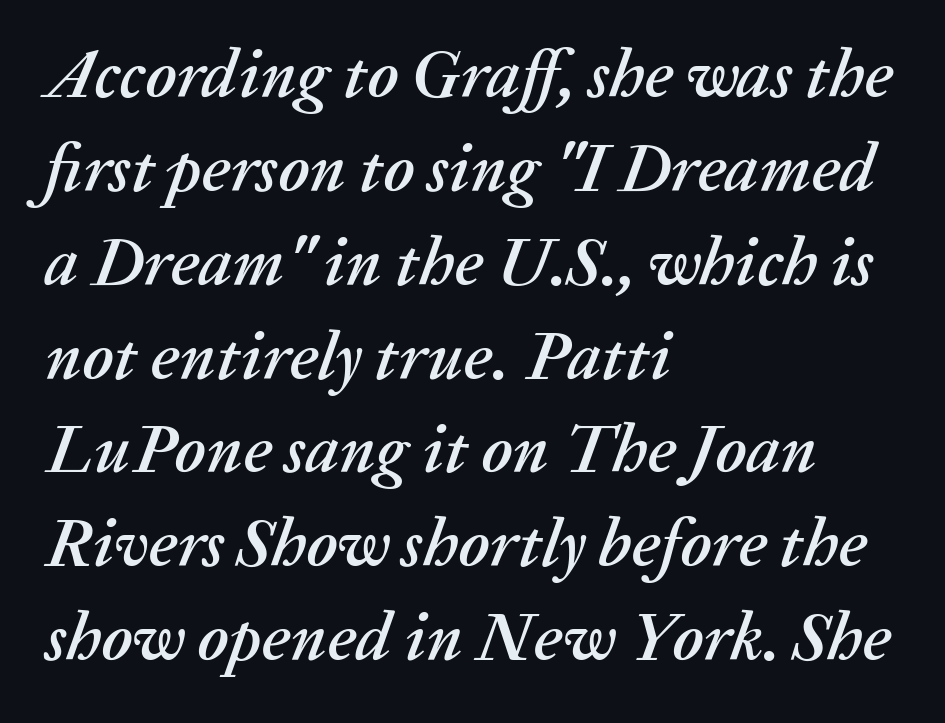
Q: Is the text italic (slanted)? A: Yes, it leans right by about 20 degrees.
Q: Is the text underlined? A: No.
Q: How is the paragraph aligned? A: Left-aligned.
Q: Is the spacing between letters normal or unusually wide? A: Normal.
Q: Is the spacing between lines tight, normal or loose? A: Normal.
Q: Width (condensed, normal, or wide)? A: Normal.
Q: Stroke contrast? A: Medium.
Q: x-height? A: Medium.
Q: Monospaced? A: No.
